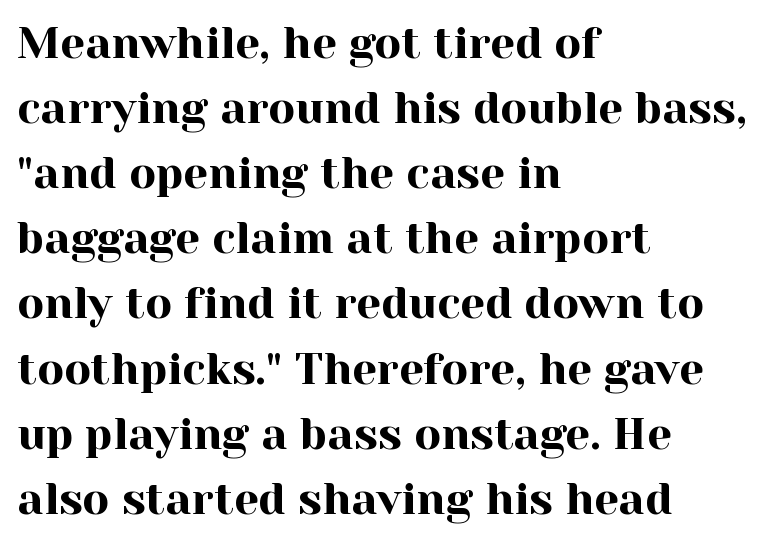
You can tell from the footed stems that serif type was used. This is roman type, the default non-slanted kind. The letterforms sit shoulder to shoulder at normal distance. The lines sit at an ordinary, default distance from one another. These lines stack with their left ends in a neat column.
